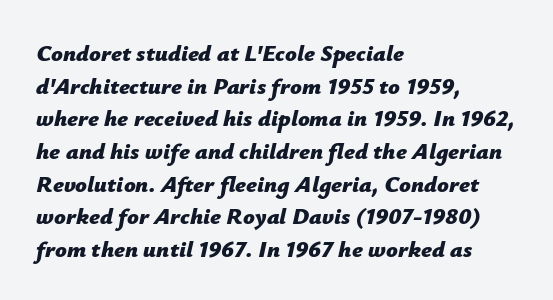
The image shows 23 px bold type, italic (leaning right); set left-aligned, normal line spacing (1.42x), normal letter spacing, not underlined.
